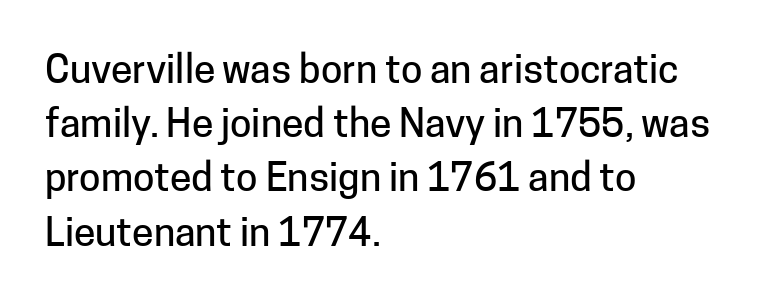
The image shows 39 px sans-serif type, upright; set left-aligned, normal line spacing (1.39x), normal letter spacing, not underlined; low stroke contrast and a medium x-height.
